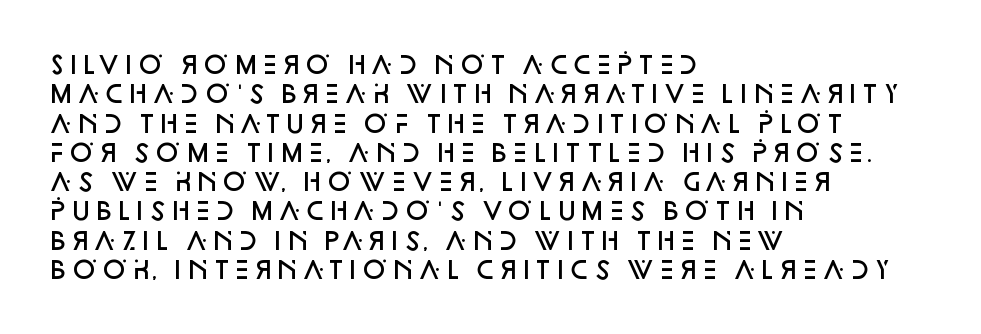
Q: Is the text bold? A: Semi-bold.
Q: Is the text italic (slanted)? A: No, it is upright.
Q: Is the text underlined? A: No.
Q: How is the paragraph aligned? A: Left-aligned.
Q: Is the spacing between letters normal or unusually wide? A: Normal.
